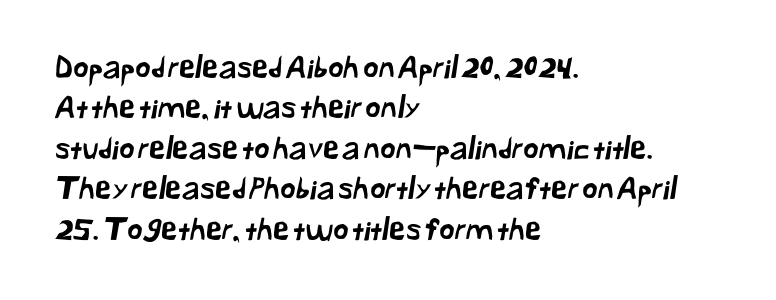
This sample uses plain, unmodified letter spacing. Leading matches the norm, producing a regular column. Leftover space on each line is placed entirely after the last word. These lines are rendered in a variable-pitch font. Nope, no serifs anywhere on these letters. The foot of each line stays bare and open.
